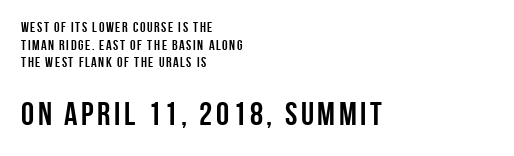
The image shows 33 px semibold, condensed sans-serif type, upright; set left-aligned, normal line spacing (1.26x), not underlined; the second (bottom) block is 2.36x larger; low stroke contrast and a large x-height.
